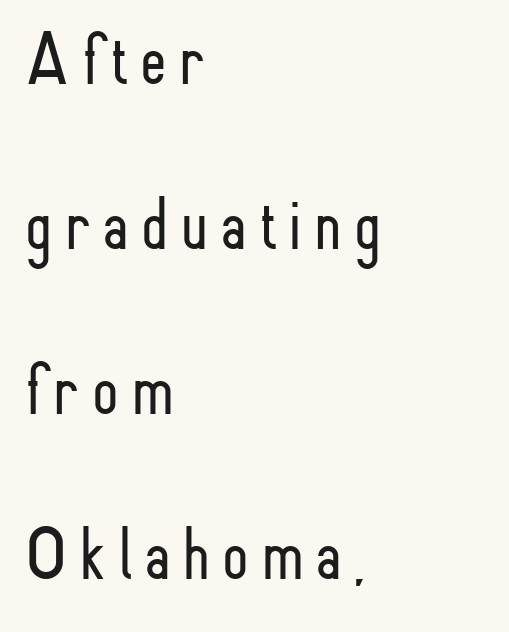
A typesetter would mark this as roman, not italic. The characters display no serif detailing; their extremities are plain. Casual observation: everything's shoved over to the left. Airy leading.
